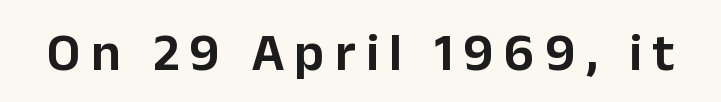
Q: Is the text italic (slanted)? A: No, it is upright.
Q: Is the typeface a serif or a sans-serif typeface? A: Sans-serif.
Q: Is the text underlined? A: No.
Q: Width (condensed, normal, or wide)? A: Normal.
Q: Stroke contrast? A: Low.
Q: x-height? A: Medium.
Q: Monospaced? A: No.
